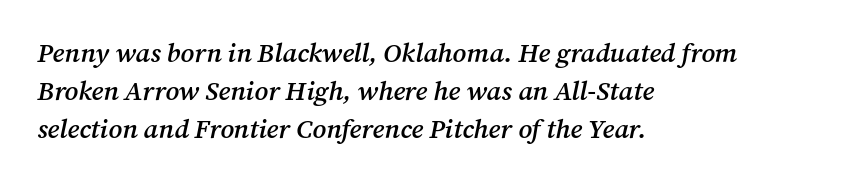
The image shows 27 px text type, italic (leaning right); set left-aligned, normal line spacing (1.41x), normal letter spacing, not underlined.
